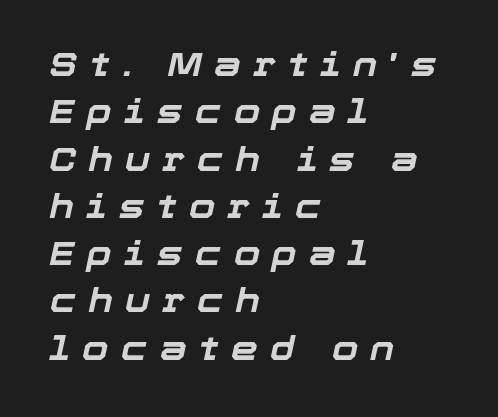
Q: Is the text bold? A: Yes.
Q: Is the text italic (slanted)? A: Yes, it leans right by about 12 degrees.
Q: Is the text underlined? A: No.
Q: How is the paragraph aligned? A: Left-aligned.
Q: Is the spacing between letters normal or unusually wide? A: Unusually wide.
Q: Is the spacing between lines tight, normal or loose? A: Normal.
Q: Width (condensed, normal, or wide)? A: Normal.
Q: Stroke contrast? A: Low.
Q: x-height? A: Medium.
Q: Monospaced? A: No.
